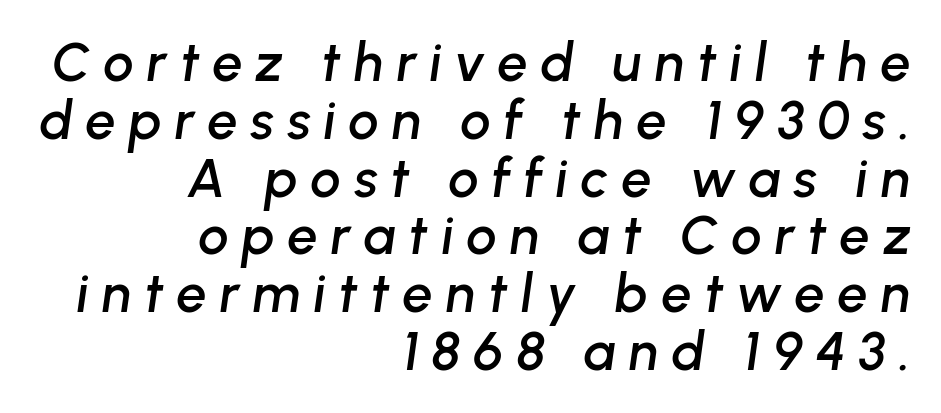
{"italic": "yes", "lean": "right", "slant_degrees": 8, "width": "normal", "stroke_contrast": "low", "x_height": "medium", "monospaced": "no", "underline": "no", "align": "right", "line_spacing": "tight", "line_spacing_ratio": 1.07, "letter_spacing": "wide", "letter_spacing_em": 0.24, "glyph_px": 54}
